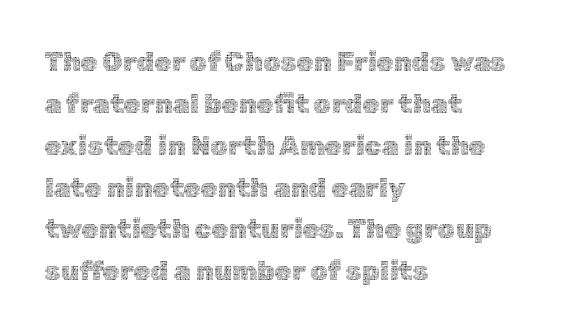
Anything drawn beneath the words? Only blank space. Each word holds together tightly as a unit, with standard inter-letter gaps. Each stroke keeps to a modest, everyday thickness or less. Normally led — the rows are evenly, conventionally spaced. In CSS terms this would be text-align: left. Does the lettering tilt? It doesn't — this is upright.
